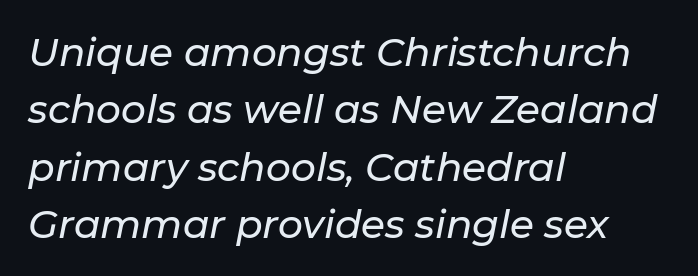
The image shows 39 px text type, italic (leaning right); set left-aligned, normal line spacing (1.47x), normal letter spacing, not underlined; low stroke contrast and a medium x-height.
